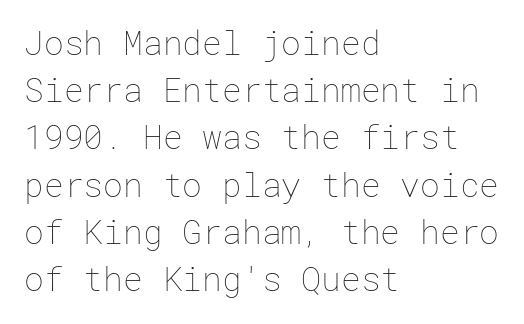
{"italic": "no", "bold": "no", "weight": "thin", "width": "normal", "stroke_contrast": "low", "x_height": "medium", "underline": "no", "align": "left", "line_spacing": "normal", "line_spacing_ratio": 1.43, "letter_spacing": "normal", "letter_spacing_em": 0.0, "glyph_px": 33}
